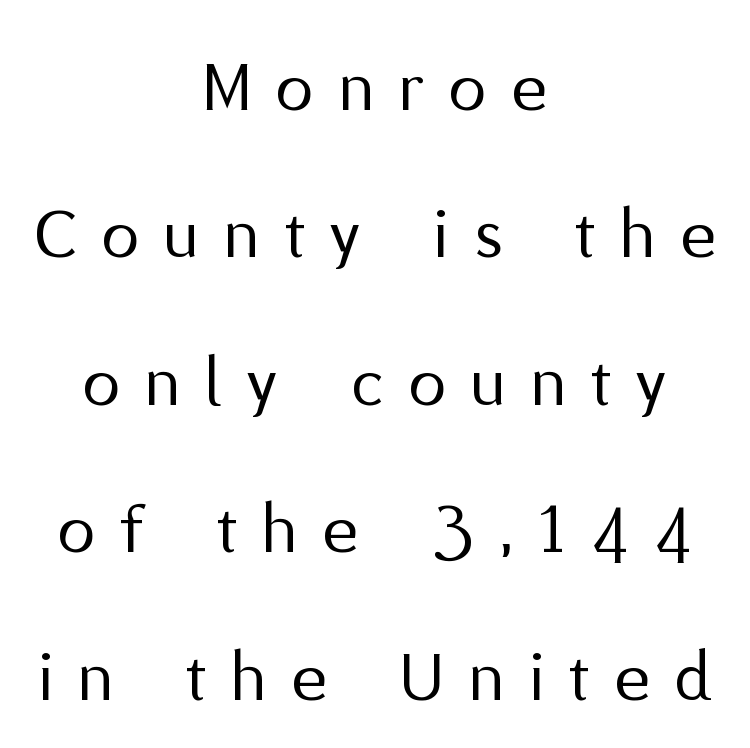
The image shows 76 px regular-weight sans-serif type, upright; set centered, loose line spacing (1.94x), unusually wide letter spacing (+0.33 em), not underlined; medium stroke contrast and a medium x-height.
